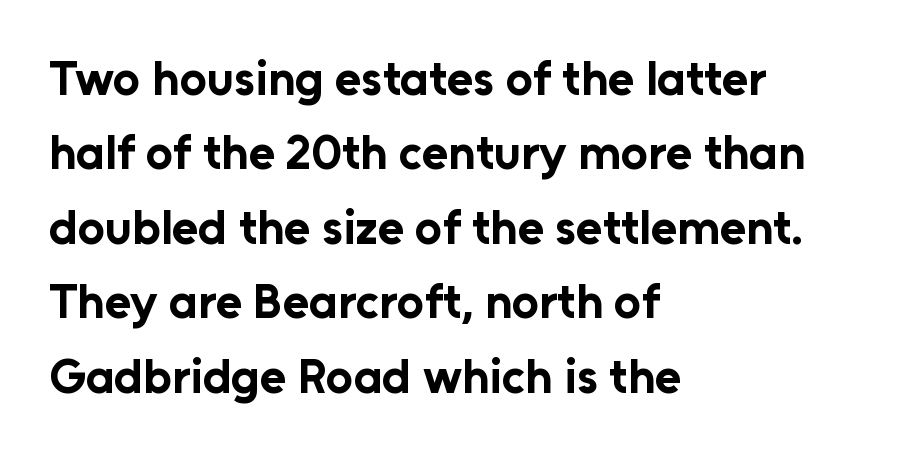
Nobody drew a line under any word here. The rendering uses natural spacing where letterforms have individual widths. The strokes are fattened all the way to bold. Where is the straight margin? On the left. The font's upright variant was chosen for this text.
